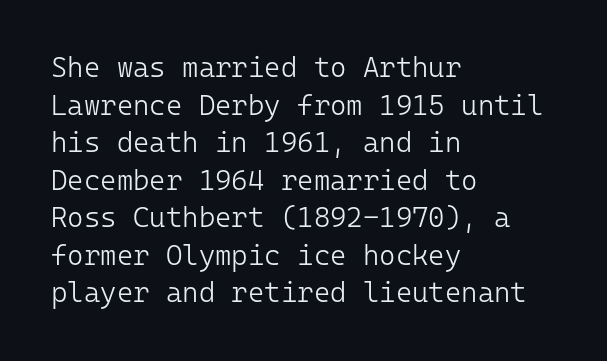
Q: Is the text bold? A: No.
Q: Is the text italic (slanted)? A: No, it is upright.
Q: Is the typeface a serif or a sans-serif typeface? A: Sans-serif.
Q: Is the text underlined? A: No.
Q: How is the paragraph aligned? A: Left-aligned.
Q: Is the spacing between letters normal or unusually wide? A: Normal.
Q: Is the spacing between lines tight, normal or loose? A: Normal.
Q: Width (condensed, normal, or wide)? A: Normal.
Q: Stroke contrast? A: Low.
Q: x-height? A: Medium.
Q: Monospaced? A: Yes.
